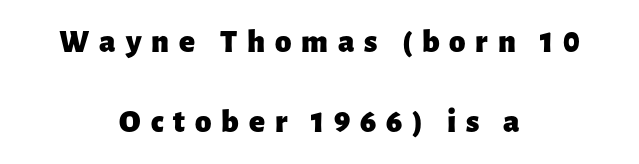
{"serif": "no", "italic": "no", "bold": "yes", "weight": "heavy", "width": "normal", "stroke_contrast": "low", "x_height": "medium", "monospaced": "no", "underline": "no", "align": "center", "line_spacing": "loose", "line_spacing_ratio": 2.42, "letter_spacing": "wide", "letter_spacing_em": 0.3, "glyph_px": 33}
